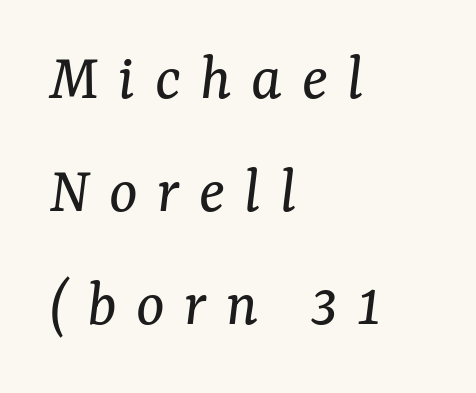
The image shows 67 px regular-weight serif type, italic (leaning right); set left-aligned, normal line spacing (1.69x), unusually wide letter spacing (+0.29 em), not underlined; medium stroke contrast and a medium x-height.
